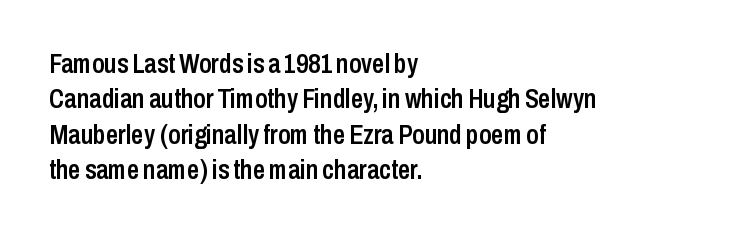
The image shows 27 px text type, upright; set left-aligned, normal line spacing (1.31x), normal letter spacing, not underlined.
